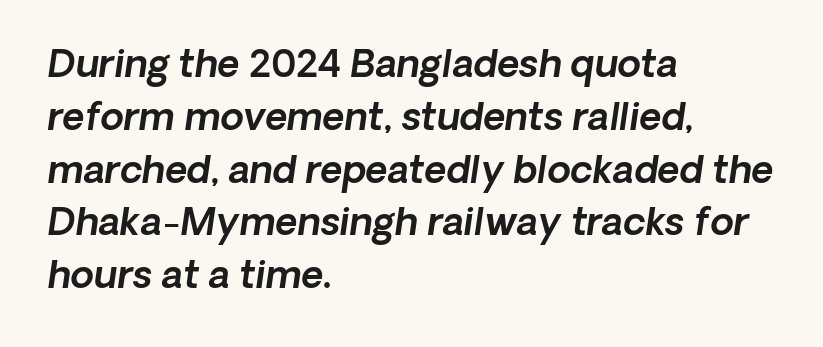
The image shows 38 px text type, italic (leaning right); set left-aligned, normal line spacing (1.39x), normal letter spacing, not underlined; a medium x-height.
